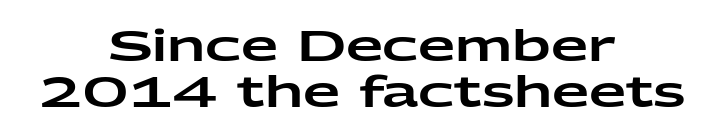
The image shows 43 px wide sans-serif type, upright; set centered, tight line spacing (1.06x), normal letter spacing, not underlined; low stroke contrast and a medium x-height.
